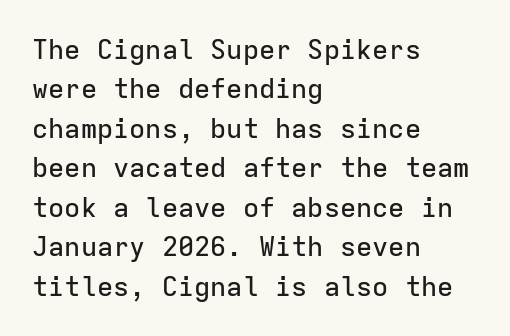
The image shows 27 px text type, upright; set left-aligned, normal line spacing (1.46x), normal letter spacing, not underlined.
